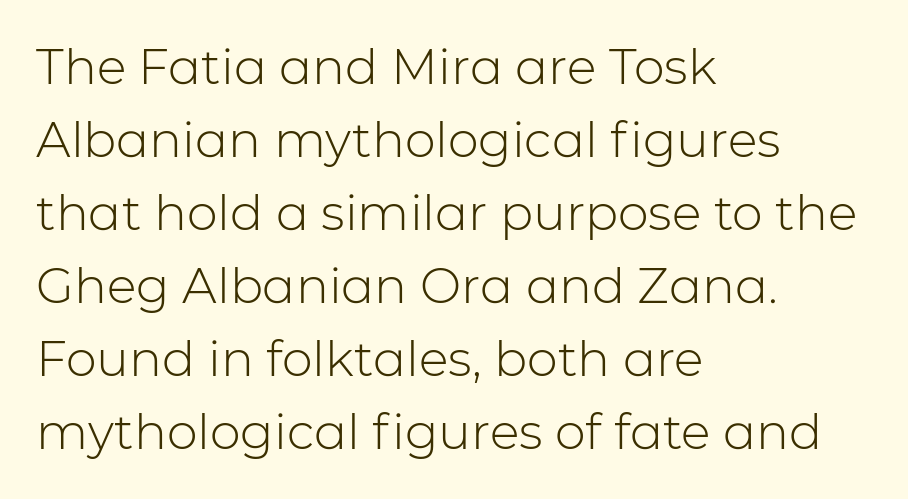
The typeface has the unassuming heft of standard copy or less. No italicization has been applied; the sample stays upright. Line beginnings align vertically; line endings do not. Between one letter and the next there's only the usual sliver of space. Each new line begins a customary step beneath the previous one. The typeface chosen for these lines omits serifs.
